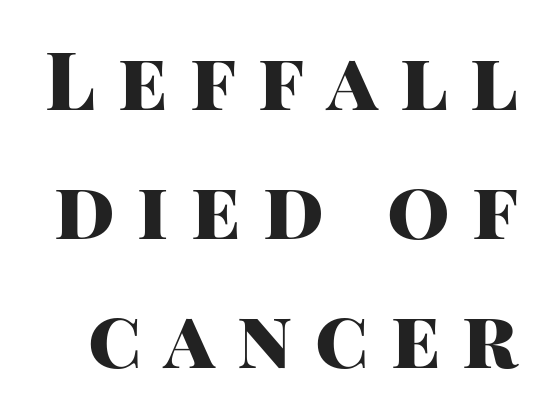
This is the regular roman posture of the typeface. You could not count columns in this text — the font is proportionally spaced. The rendering uses a moderate line-height, typical for paragraphs. This rendering features lettering with no underline.
